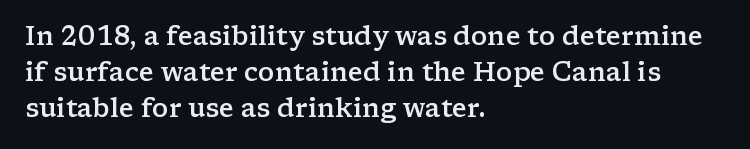
{"italic": "no", "bold": "semi", "underline": "no", "align": "left", "line_spacing": "normal", "line_spacing_ratio": 1.38, "letter_spacing": "normal", "letter_spacing_em": 0.0, "glyph_px": 26}
